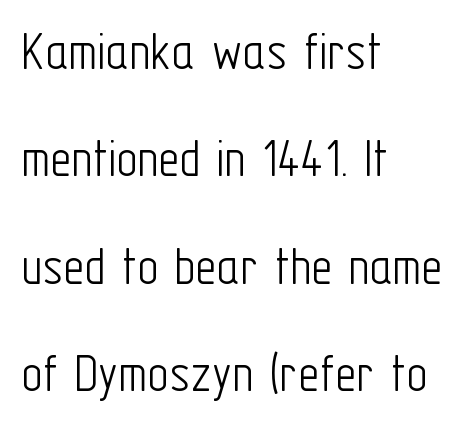
Q: Is the text bold? A: No.
Q: Is the text italic (slanted)? A: No, it is upright.
Q: Is the typeface a serif or a sans-serif typeface? A: Sans-serif.
Q: Is the text underlined? A: No.
Q: How is the paragraph aligned? A: Left-aligned.
Q: Is the spacing between letters normal or unusually wide? A: Normal.
Q: Width (condensed, normal, or wide)? A: Condensed.
Q: Stroke contrast? A: Low.
Q: x-height? A: Medium.
Q: Monospaced? A: No.
